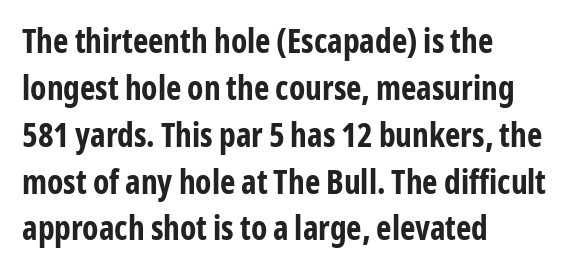
The image shows 33 px bold, condensed sans-serif type, upright; set left-aligned, normal line spacing (1.42x), normal letter spacing, not underlined; low stroke contrast and a medium x-height.
